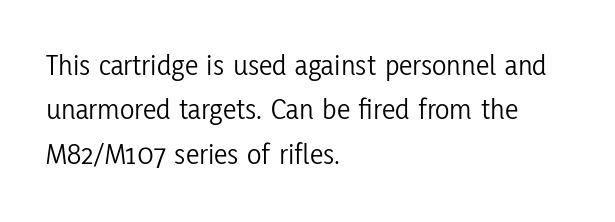
{"serif": "no", "italic": "no", "bold": "no", "weight": "light", "width": "condensed", "stroke_contrast": "low", "x_height": "medium", "monospaced": "no", "underline": "no", "align": "left", "line_spacing": "normal", "line_spacing_ratio": 1.48, "letter_spacing": "normal", "letter_spacing_em": 0.0, "glyph_px": 30}
